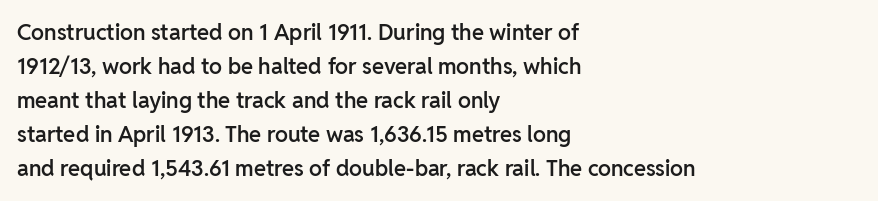
{"italic": "no", "bold": "semi", "underline": "no", "align": "left", "line_spacing": "normal", "line_spacing_ratio": 1.55, "letter_spacing": "normal", "letter_spacing_em": 0.0, "glyph_px": 22}
